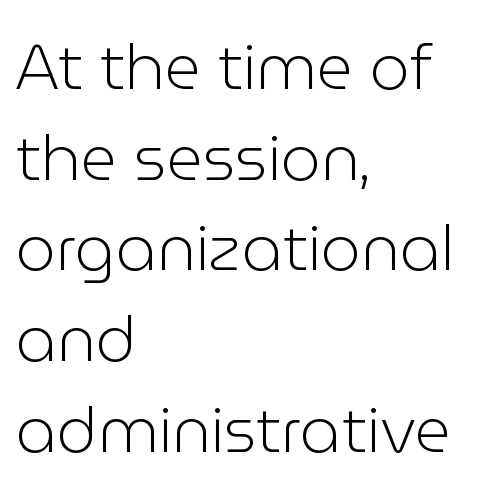
Q: Is the text bold? A: No.
Q: Is the text italic (slanted)? A: No, it is upright.
Q: Is the typeface a serif or a sans-serif typeface? A: Sans-serif.
Q: Is the text underlined? A: No.
Q: How is the paragraph aligned? A: Left-aligned.
Q: Is the spacing between letters normal or unusually wide? A: Normal.
Q: Is the spacing between lines tight, normal or loose? A: Normal.
Q: Width (condensed, normal, or wide)? A: Normal.
Q: Stroke contrast? A: Low.
Q: x-height? A: Medium.
Q: Monospaced? A: No.
